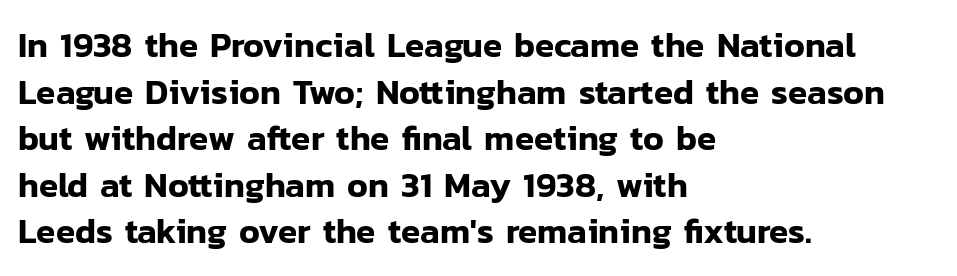
{"serif": "no", "italic": "no", "width": "normal", "stroke_contrast": "low", "x_height": "medium", "monospaced": "no", "underline": "no", "align": "left", "line_spacing": "normal", "line_spacing_ratio": 1.33, "letter_spacing": "normal", "letter_spacing_em": 0.0, "glyph_px": 35}
